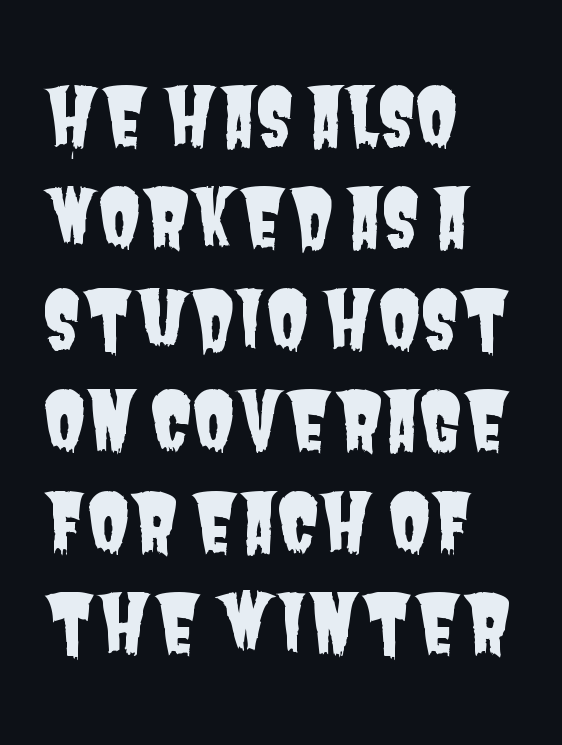
Horizontal alignment here is leftward, the default for most running prose. Quick note: interline space is typical. Short note: letters normally spaced. The glyphs are unaccompanied by any horizontal stroke below them.
